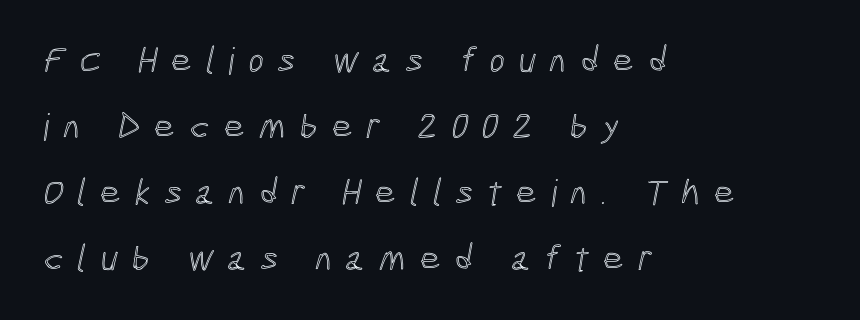
Q: Is the text underlined? A: No.
Q: How is the paragraph aligned? A: Left-aligned.
Q: Is the spacing between letters normal or unusually wide? A: Unusually wide.
Q: Width (condensed, normal, or wide)? A: Condensed.
Q: x-height? A: Medium.
Q: Monospaced? A: No.
